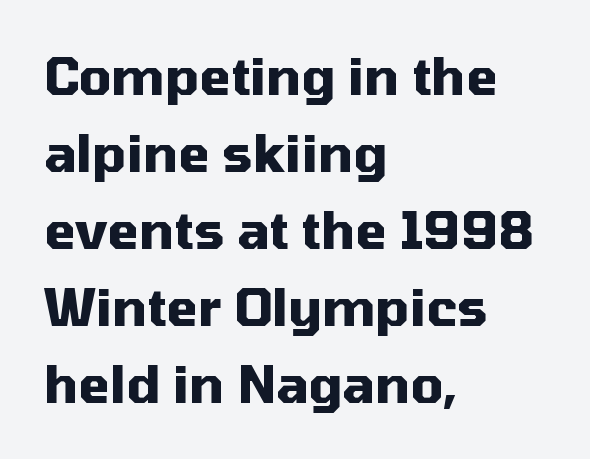
{"serif": "no", "italic": "no", "bold": "yes", "weight": "heavy", "width": "normal", "stroke_contrast": "medium", "x_height": "medium", "monospaced": "no", "underline": "no", "align": "left", "line_spacing": "normal", "line_spacing_ratio": 1.51, "letter_spacing": "normal", "letter_spacing_em": 0.0, "glyph_px": 51}
